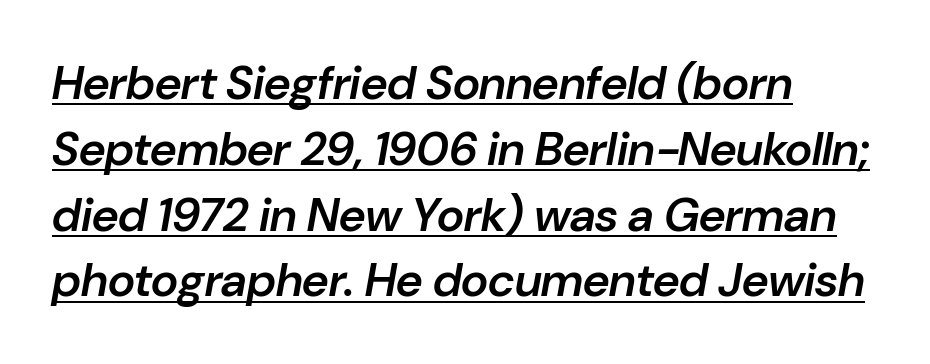
The image shows 47 px semibold type, italic (leaning right); set left-aligned, normal line spacing (1.4x), normal letter spacing, underlined; low stroke contrast and a medium x-height.
